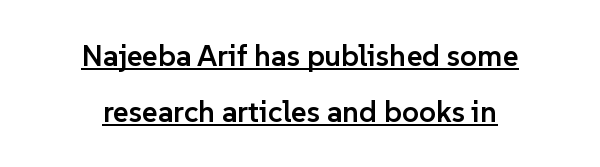
Q: Is the text bold? A: Semi-bold.
Q: Is the text italic (slanted)? A: No, it is upright.
Q: Is the typeface a serif or a sans-serif typeface? A: Sans-serif.
Q: Is the text underlined? A: Yes.
Q: How is the paragraph aligned? A: Centered.
Q: Is the spacing between letters normal or unusually wide? A: Normal.
Q: Width (condensed, normal, or wide)? A: Normal.
Q: Stroke contrast? A: Low.
Q: x-height? A: Medium.
Q: Monospaced? A: No.
